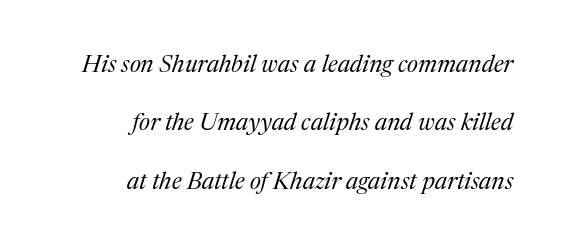
Q: Is the text bold? A: No.
Q: Is the text italic (slanted)? A: Yes, it leans right by about 17 degrees.
Q: Is the text underlined? A: No.
Q: How is the paragraph aligned? A: Right-aligned.
Q: Is the spacing between letters normal or unusually wide? A: Normal.
Q: Is the spacing between lines tight, normal or loose? A: Loose.
